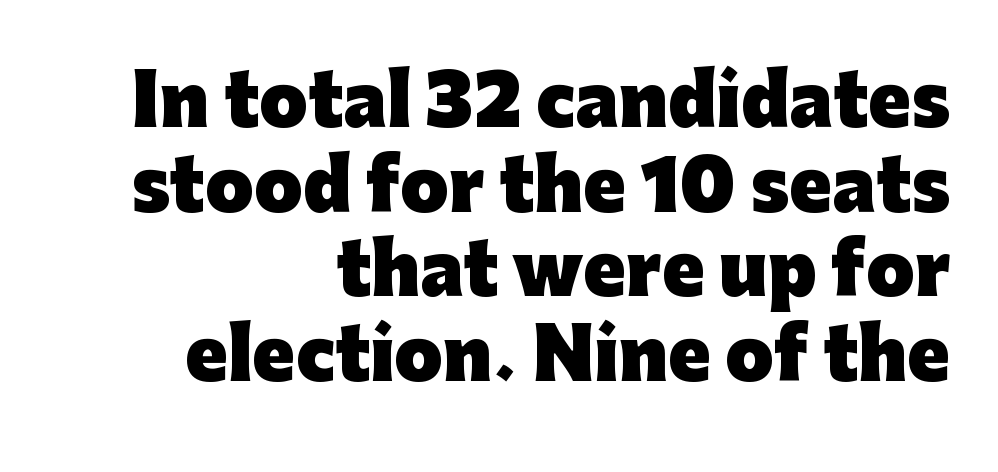
The image shows 70 px heavy sans-serif type, upright; set right-aligned, line spacing 1.21x, normal letter spacing, not underlined; low stroke contrast and a medium x-height.
